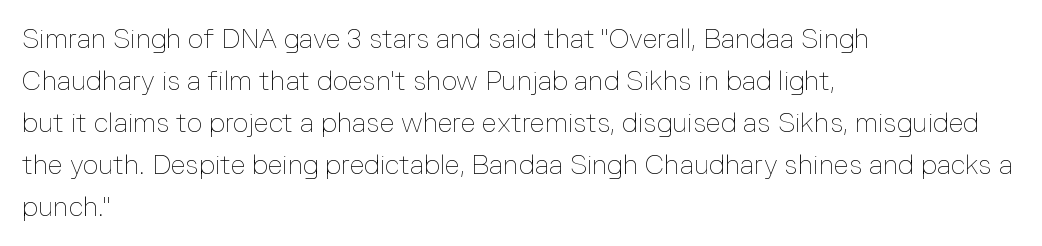
The image shows 27 px text type, upright; set left-aligned, normal line spacing (1.56x), normal letter spacing, not underlined.
